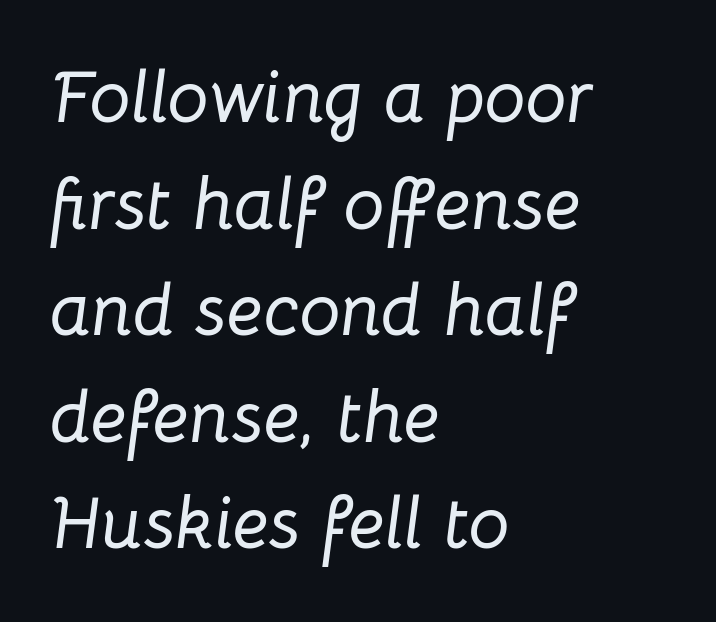
Q: Is the text italic (slanted)? A: Yes, it leans right by about 8 degrees.
Q: Is the text underlined? A: No.
Q: How is the paragraph aligned? A: Left-aligned.
Q: Is the spacing between letters normal or unusually wide? A: Normal.
Q: Is the spacing between lines tight, normal or loose? A: Normal.
Q: Width (condensed, normal, or wide)? A: Normal.
Q: Stroke contrast? A: Low.
Q: x-height? A: Medium.
Q: Monospaced? A: No.
